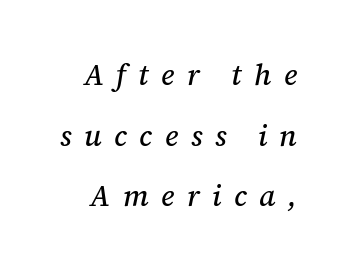
{"serif": "yes", "italic": "yes", "lean": "right", "slant_degrees": 12, "width": "normal", "stroke_contrast": "medium", "x_height": "medium", "monospaced": "no", "underline": "no", "line_spacing": "loose", "line_spacing_ratio": 2.09, "letter_spacing": "wide", "letter_spacing_em": 0.43, "glyph_px": 29}
